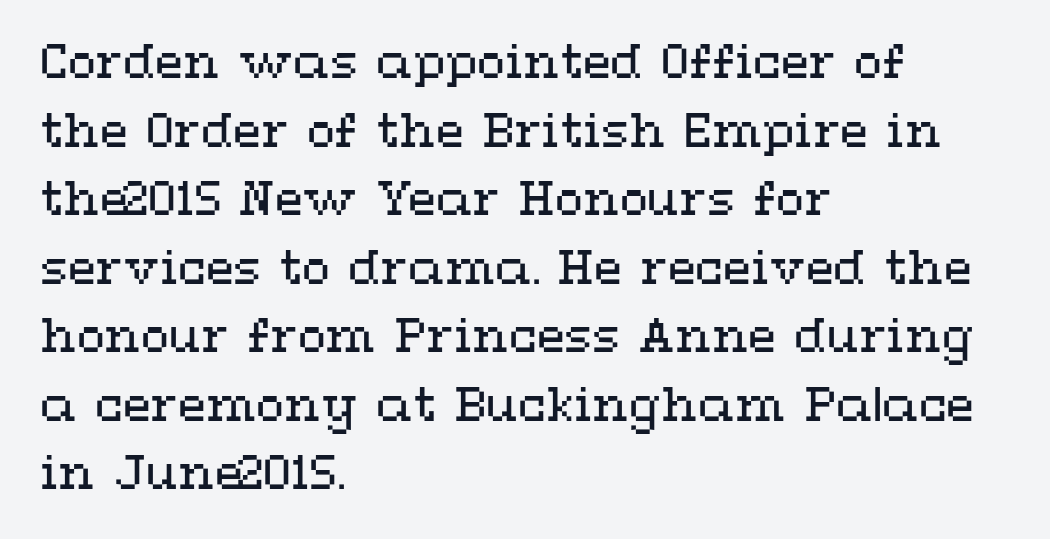
Q: Is the text bold? A: No.
Q: Is the text italic (slanted)? A: No, it is upright.
Q: Is the text underlined? A: No.
Q: How is the paragraph aligned? A: Left-aligned.
Q: Is the spacing between letters normal or unusually wide? A: Normal.
Q: Is the spacing between lines tight, normal or loose? A: Normal.
Q: Width (condensed, normal, or wide)? A: Wide.
Q: Stroke contrast? A: Medium.
Q: x-height? A: Medium.
Q: Monospaced? A: No.
